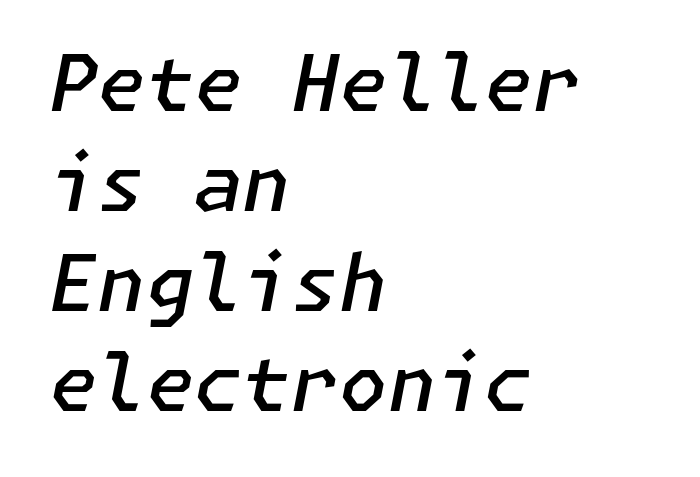
{"italic": "yes", "lean": "right", "slant_degrees": 11, "bold": "semi", "weight": "semibold", "width": "normal", "stroke_contrast": "low", "x_height": "medium", "underline": "no", "align": "left", "line_spacing": "normal", "line_spacing_ratio": 1.28, "letter_spacing": "normal", "letter_spacing_em": 0.0, "glyph_px": 78}
